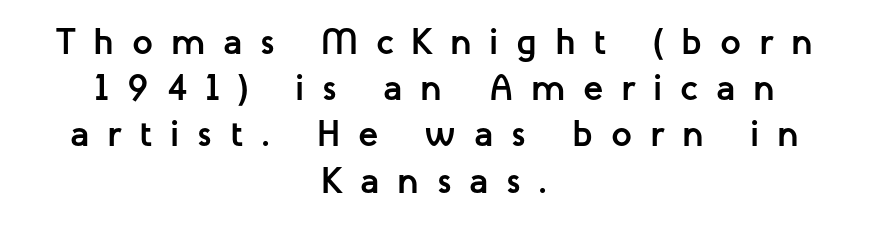
The image shows 37 px semibold sans-serif type, upright; set centered, normal line spacing (1.25x), unusually wide letter spacing (+0.48 em), not underlined; low stroke contrast and a medium x-height.
